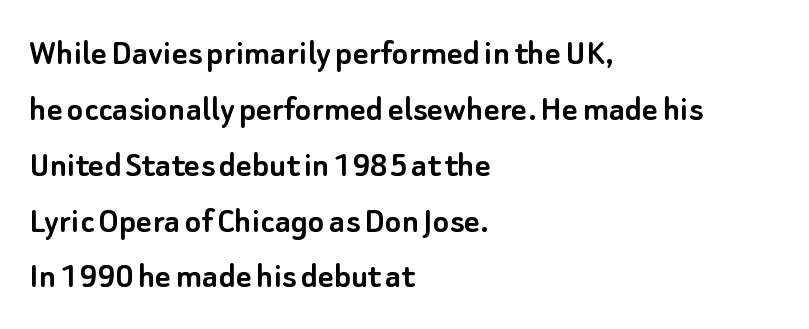
Q: Is the text italic (slanted)? A: No, it is upright.
Q: Is the typeface a serif or a sans-serif typeface? A: Sans-serif.
Q: Is the text underlined? A: No.
Q: How is the paragraph aligned? A: Left-aligned.
Q: Is the spacing between letters normal or unusually wide? A: Normal.
Q: Is the spacing between lines tight, normal or loose? A: Normal.
Q: Width (condensed, normal, or wide)? A: Normal.
Q: Stroke contrast? A: Low.
Q: x-height? A: Small.
Q: Monospaced? A: No.
